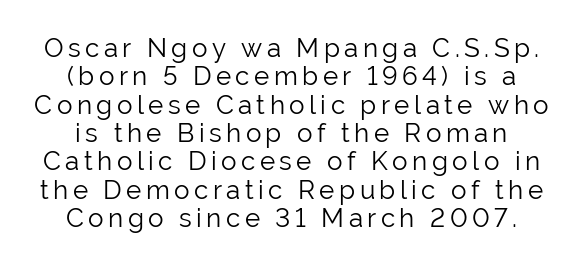
Q: Is the text bold? A: No.
Q: Is the text italic (slanted)? A: No, it is upright.
Q: Is the text underlined? A: No.
Q: Is the spacing between lines tight, normal or loose? A: Tight.
